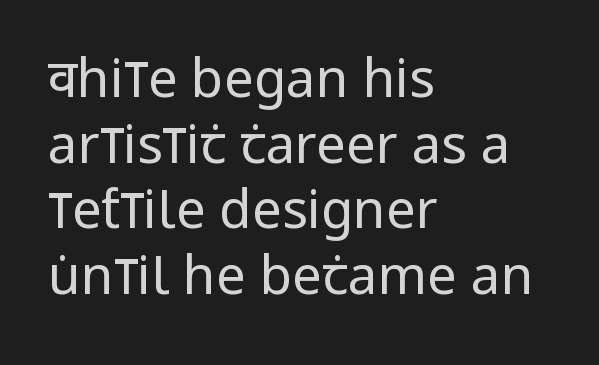
The image shows 53 px regular-weight, condensed sans-serif type, upright; set left-aligned, line spacing 1.24x, normal letter spacing, not underlined; low stroke contrast and a large x-height.
